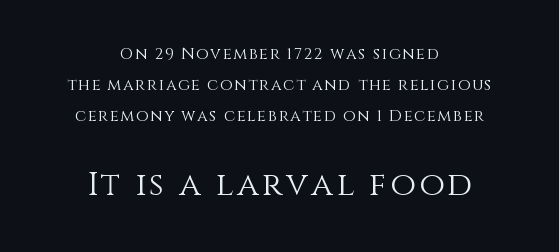
{"italic": "no", "bold": "no", "weight": "light", "width": "normal", "stroke_contrast": "medium", "x_height": "large", "monospaced": "no", "underline": "no", "align": "center", "line_spacing": "loose", "line_spacing_ratio": 1.93, "larger_block": "second", "size_ratio": 2.06, "glyph_px": 33}
